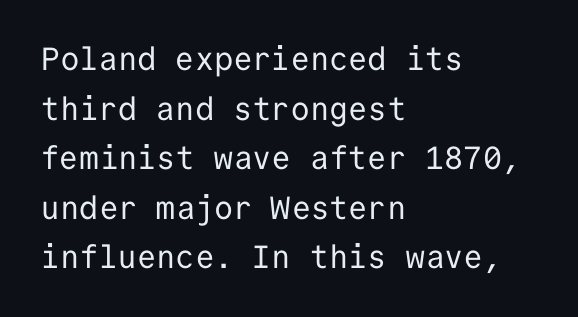
The image shows 32 px regular-weight sans-serif type, upright, monospaced; set left-aligned, normal line spacing (1.55x), normal letter spacing, not underlined; low stroke contrast and a medium x-height.
